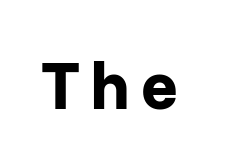
The image shows 68 px bold sans-serif type, upright; set not underlined; low stroke contrast and a medium x-height.
